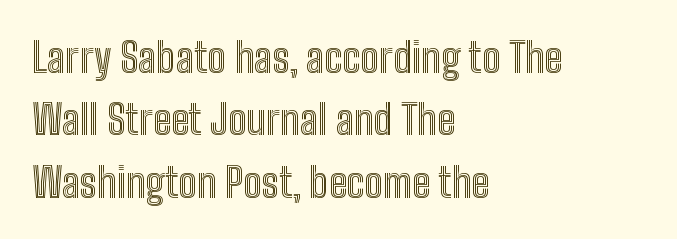
The image shows 41 px condensed type, upright; set left-aligned, normal line spacing (1.52x), normal letter spacing, not underlined; a medium x-height.
